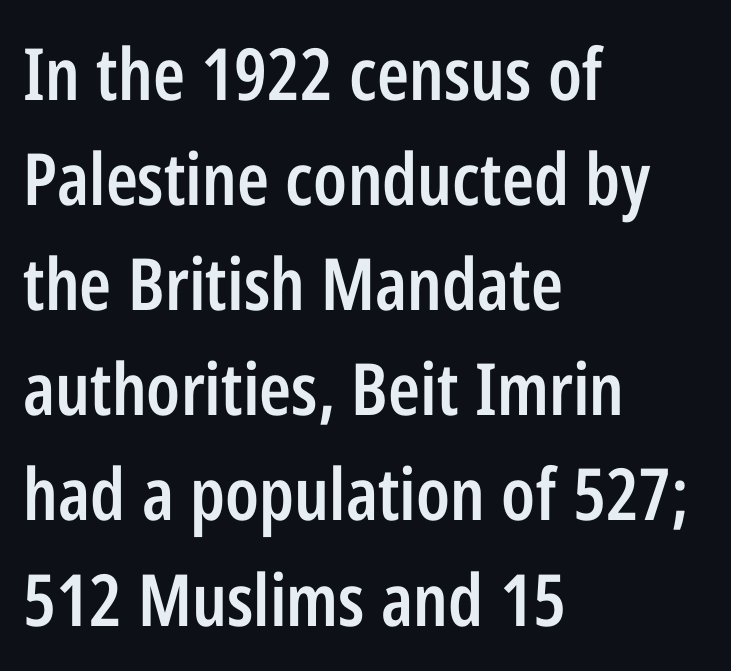
What stands out about the letter spacing? Nothing — it is the standard amount. Words float on clear page, feet unadorned. Character widths vary here, with narrow letters taking less room than wide ones. These lines are set flush left with a ragged right edge.
